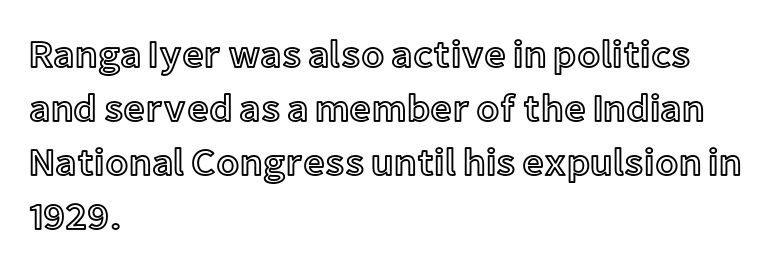
The type is set solid horizontally, with unmodified tracking. Each new line begins a customary step beneath the previous one. Nobody drew a line under any word here. The passage shown is typed in a proportional face where columns would drift.
